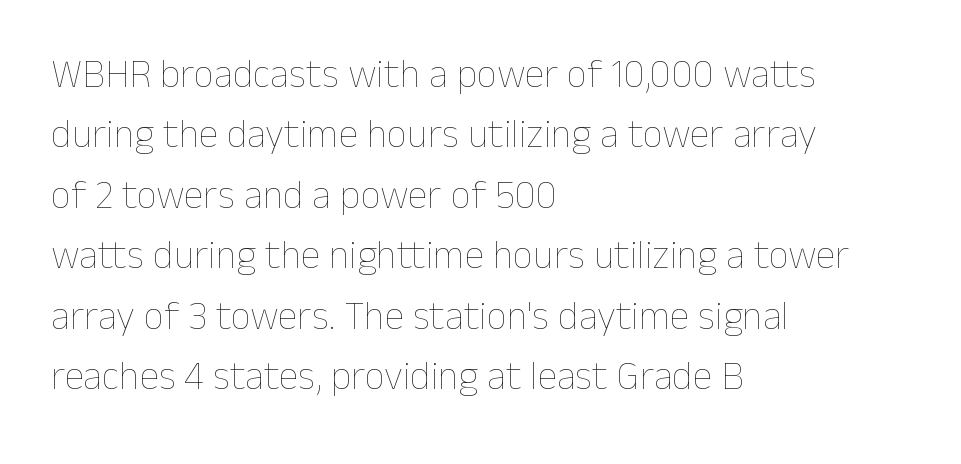
{"italic": "no", "bold": "no", "weight": "thin", "width": "normal", "stroke_contrast": "low", "x_height": "medium", "monospaced": "no", "underline": "no", "align": "left", "line_spacing": "normal", "line_spacing_ratio": 1.51, "letter_spacing": "normal", "letter_spacing_em": 0.0, "glyph_px": 40}
